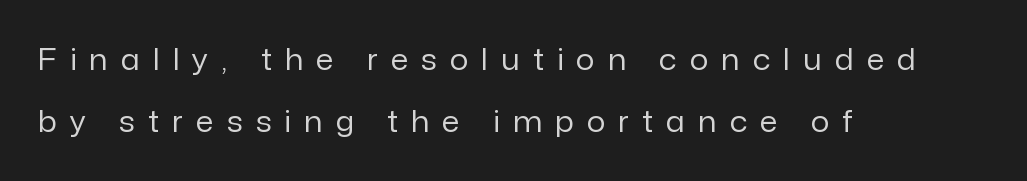
{"serif": "no", "italic": "no", "bold": "no", "weight": "regular", "width": "normal", "stroke_contrast": "low", "x_height": "medium", "monospaced": "no", "underline": "no", "align": "left", "line_spacing": "loose", "line_spacing_ratio": 2.15, "letter_spacing": "wide", "letter_spacing_em": 0.46, "glyph_px": 29}
